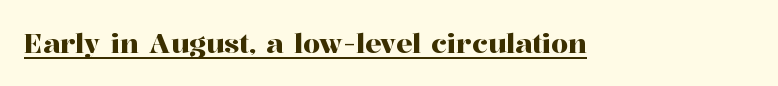
Q: Is the text italic (slanted)? A: No, it is upright.
Q: Is the text underlined? A: Yes.
Q: Is the spacing between letters normal or unusually wide? A: Normal.
